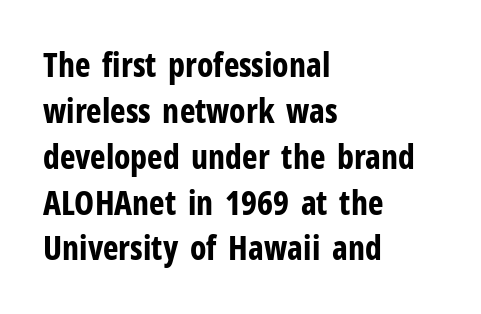
Q: Is the text bold? A: Yes.
Q: Is the text italic (slanted)? A: No, it is upright.
Q: Is the typeface a serif or a sans-serif typeface? A: Sans-serif.
Q: Is the text underlined? A: No.
Q: How is the paragraph aligned? A: Left-aligned.
Q: Is the spacing between letters normal or unusually wide? A: Normal.
Q: Is the spacing between lines tight, normal or loose? A: Normal.
Q: Width (condensed, normal, or wide)? A: Condensed.
Q: Stroke contrast? A: Low.
Q: x-height? A: Medium.
Q: Monospaced? A: No.
